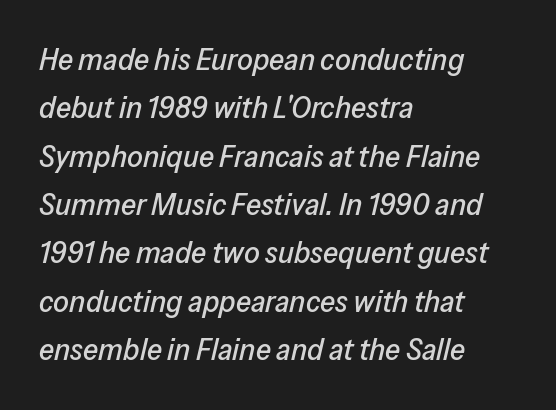
{"italic": "yes", "lean": "right", "slant_degrees": 13, "width": "normal", "stroke_contrast": "low", "x_height": "medium", "monospaced": "no", "underline": "no", "align": "left", "line_spacing": "normal", "line_spacing_ratio": 1.56, "letter_spacing": "normal", "letter_spacing_em": 0.0, "glyph_px": 31}
